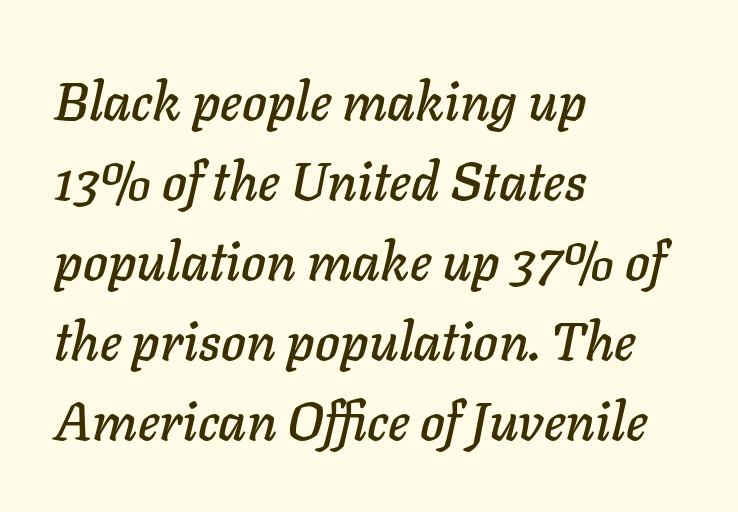
Q: Is the text italic (slanted)? A: Yes, it leans right by about 11 degrees.
Q: Is the text underlined? A: No.
Q: How is the paragraph aligned? A: Left-aligned.
Q: Is the spacing between letters normal or unusually wide? A: Normal.
Q: Is the spacing between lines tight, normal or loose? A: Normal.
Q: Width (condensed, normal, or wide)? A: Normal.
Q: Stroke contrast? A: Low.
Q: x-height? A: Medium.
Q: Monospaced? A: No.
